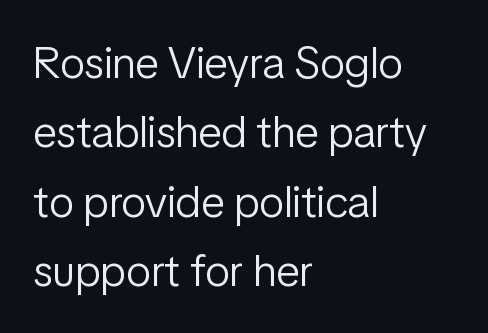
Think of a printed novel: that variable character pitch is what you see here. Grotesque or geometric, the face here clearly has no serifs. Do the letters lean? They stand straight. Typeset ragged right — the left edge is the straight one. Letters rest on an invisible, unmarked baseline. If you measured baseline to baseline, you'd find a middling distance.
